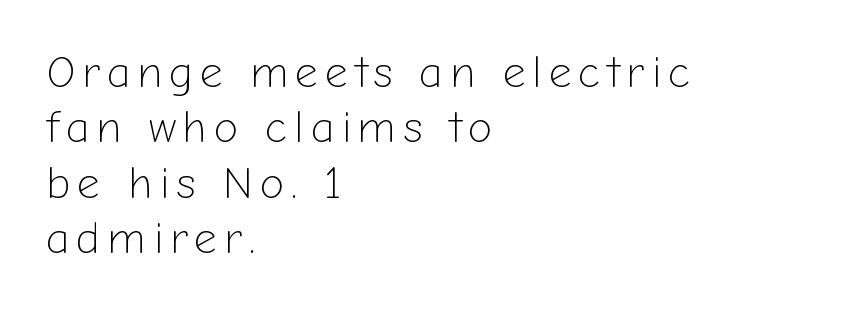
The image shows 45 px light sans-serif type, upright; set left-aligned, line spacing 1.23x, not underlined; low stroke contrast and a medium x-height.
